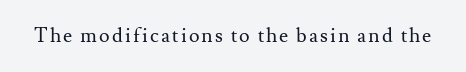
Q: Is the text bold? A: No.
Q: Is the text italic (slanted)? A: No, it is upright.
Q: Is the text underlined? A: No.
